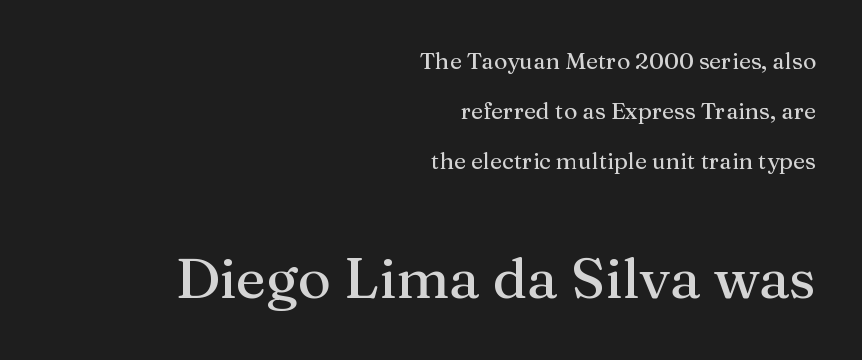
Q: Is the text italic (slanted)? A: No, it is upright.
Q: Is the typeface a serif or a sans-serif typeface? A: Serif.
Q: Is the text underlined? A: No.
Q: How is the paragraph aligned? A: Right-aligned.
Q: Is the spacing between letters normal or unusually wide? A: Normal.
Q: Is the spacing between lines tight, normal or loose? A: Loose.
Q: Which block of text is set in a larger size, the first (top) or the second (bottom)? A: The second (bottom) one.
Q: Width (condensed, normal, or wide)? A: Normal.
Q: Stroke contrast? A: Medium.
Q: x-height? A: Medium.
Q: Monospaced? A: No.
